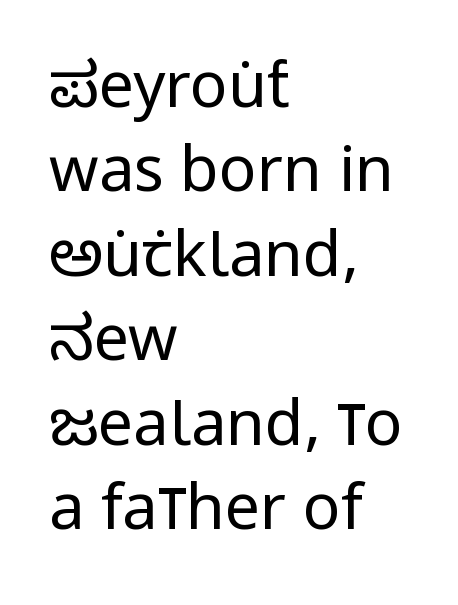
Spacing verdict: proportional, widths tailored to each character. The face used here is a sans, in the tradition of grotesques and geometrics. Baseline-to-baseline distance is the conventional proportion of letter height. Tracking value appears to be zero — textbook default spacing. Clear beneath every line of the passage. The letters look calm and open, with moderate or lighter stems.
